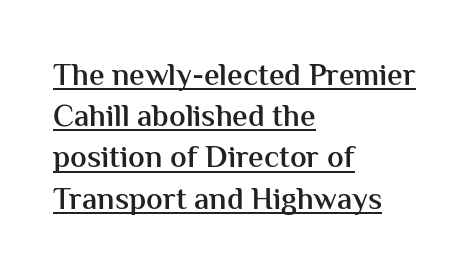
{"serif": "no", "italic": "no", "bold": "semi", "weight": "semibold", "width": "normal", "stroke_contrast": "medium", "x_height": "medium", "monospaced": "no", "underline": "yes", "align": "left", "line_spacing": "normal", "line_spacing_ratio": 1.33, "letter_spacing": "normal", "letter_spacing_em": 0.0, "glyph_px": 31}
